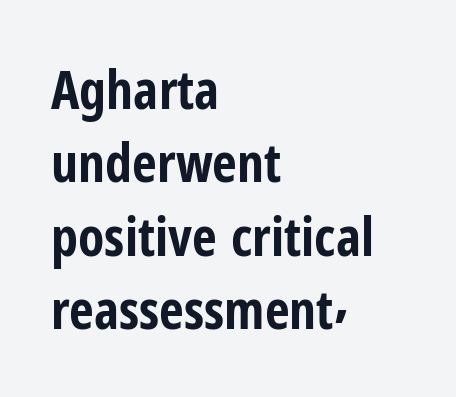
How heavy is the stroke? Heavy — this is a bold. These lines are set flush left with a ragged right edge. Compared with typical body copy, the letter spacing here is the same. The rendering shows plain stroke endings on the letterforms — a sans-serif design. The words here are not underlined.
